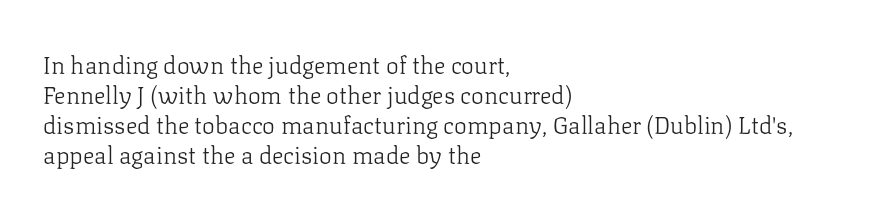
{"italic": "no", "bold": "no", "underline": "no", "align": "left", "line_spacing": "normal", "line_spacing_ratio": 1.25, "letter_spacing": "normal", "letter_spacing_em": 0.0, "glyph_px": 24}
